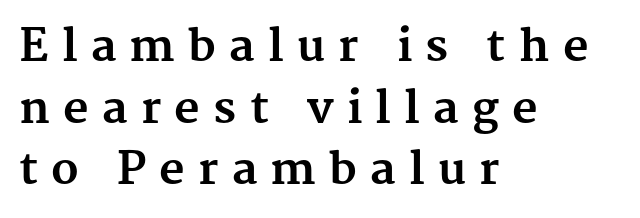
The image shows 44 px bold serif type, upright; set left-aligned, normal line spacing (1.4x), unusually wide letter spacing (+0.3 em), not underlined; medium stroke contrast and a medium x-height.
